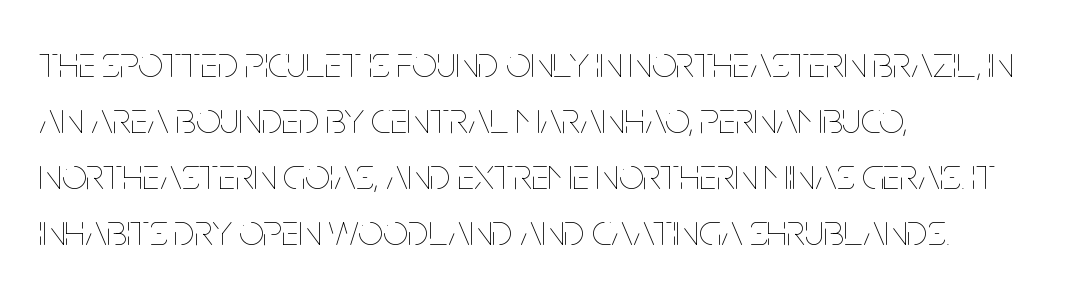
Q: Is the text bold? A: No.
Q: Is the text italic (slanted)? A: No, it is upright.
Q: Is the text underlined? A: No.
Q: How is the paragraph aligned? A: Left-aligned.
Q: Is the spacing between letters normal or unusually wide? A: Normal.
Q: Is the spacing between lines tight, normal or loose? A: Normal.
Q: Width (condensed, normal, or wide)? A: Condensed.
Q: Stroke contrast? A: Low.
Q: x-height? A: Large.
Q: Monospaced? A: No.
